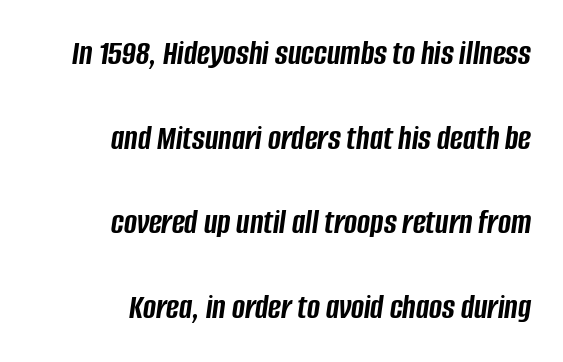
The image shows 35 px semibold, condensed type, italic (leaning right); set right-aligned, loose line spacing (2.42x), normal letter spacing, not underlined; low stroke contrast and a large x-height.
